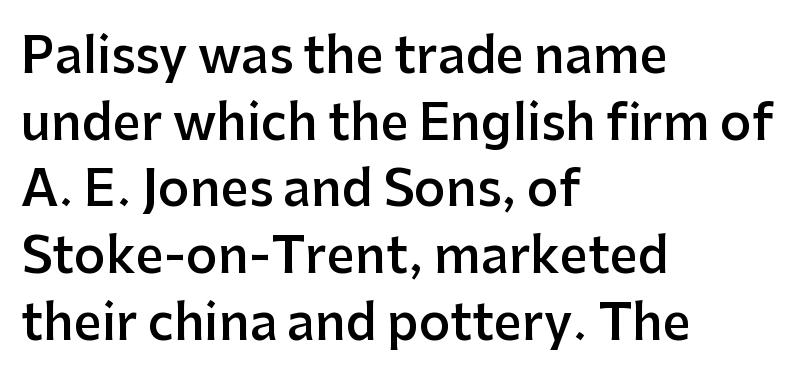
{"serif": "no", "italic": "no", "bold": "semi", "weight": "semibold", "width": "normal", "stroke_contrast": "low", "x_height": "medium", "monospaced": "no", "underline": "no", "align": "left", "line_spacing": "normal", "line_spacing_ratio": 1.36, "letter_spacing": "normal", "letter_spacing_em": 0.0, "glyph_px": 49}
